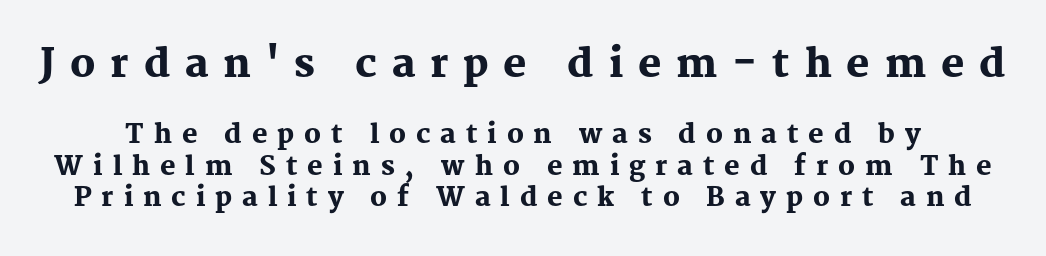
Q: Is the text bold? A: Yes.
Q: Is the text italic (slanted)? A: No, it is upright.
Q: Is the typeface a serif or a sans-serif typeface? A: Serif.
Q: Is the text underlined? A: No.
Q: Is the spacing between letters normal or unusually wide? A: Unusually wide.
Q: Which block of text is set in a larger size, the first (top) or the second (bottom)? A: The first (top) one.
Q: Width (condensed, normal, or wide)? A: Normal.
Q: Stroke contrast? A: Medium.
Q: x-height? A: Medium.
Q: Monospaced? A: No.
